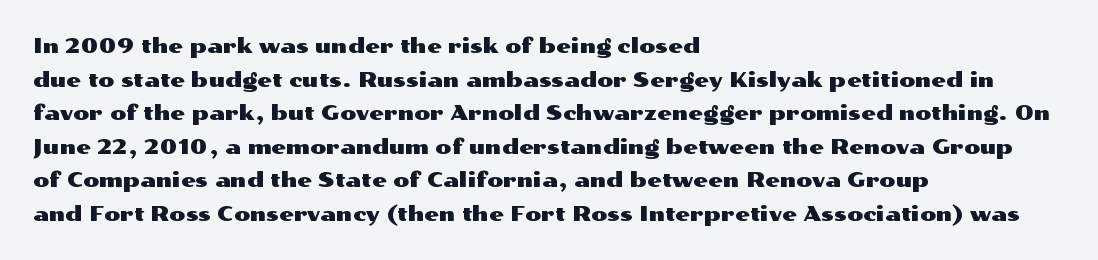
{"italic": "no", "underline": "no", "align": "left", "line_spacing": "normal", "line_spacing_ratio": 1.6, "letter_spacing": "normal", "letter_spacing_em": 0.0, "glyph_px": 21}
